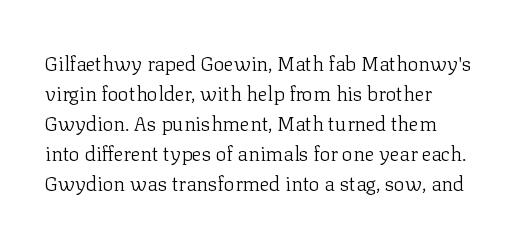
The font's upright variant was chosen for this text. Stems here are at most as thick as an everyday book face. The area under the type is left untouched. This sample uses plain, unmodified letter spacing. Leading: standard.
